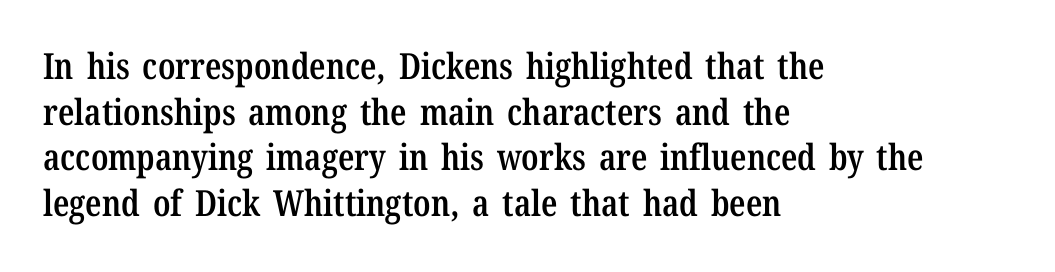
Honestly, there is no underline to notice here at all. Notice the strokes are somewhat thickened but not fully heavy: this is a semibold. Characters remain perfectly vertical along every line. Here the glyphs are tracked normally, forming tight word shapes. Normally led — the rows are evenly, conventionally spaced.
